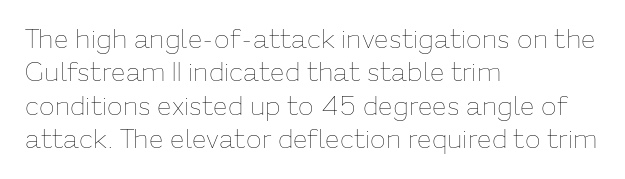
The image shows 26 px text type, upright; set left-aligned, normal line spacing (1.28x), normal letter spacing, not underlined.
